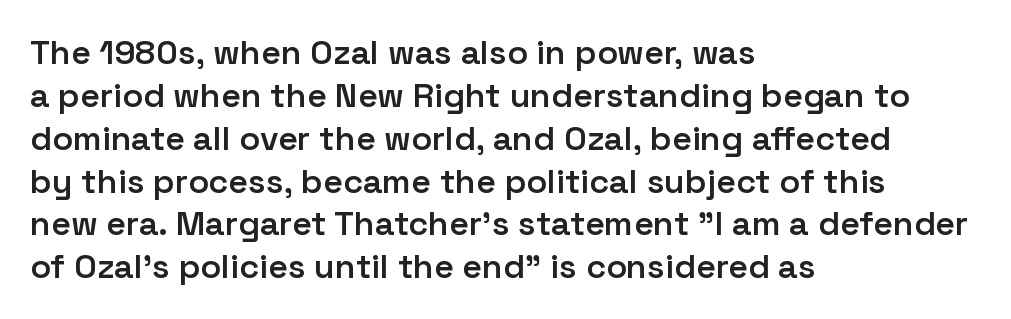
The image shows 34 px semibold sans-serif type, upright; set left-aligned, normal line spacing (1.26x), normal letter spacing, not underlined; low stroke contrast and a medium x-height.
